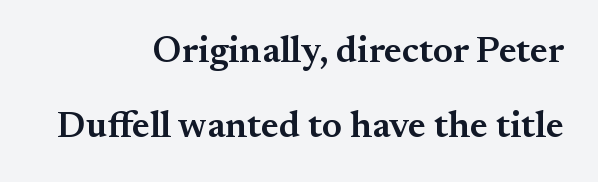
{"serif": "yes", "italic": "no", "bold": "semi", "weight": "semibold", "width": "normal", "stroke_contrast": "medium", "x_height": "small", "monospaced": "no", "underline": "no", "align": "right", "line_spacing": "loose", "line_spacing_ratio": 2.04, "letter_spacing": "normal", "letter_spacing_em": 0.0, "glyph_px": 37}
